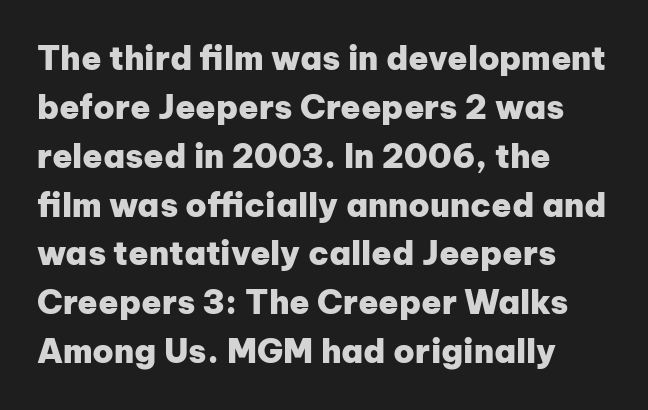
{"serif": "no", "italic": "no", "bold": "yes", "weight": "heavy", "width": "normal", "stroke_contrast": "low", "x_height": "medium", "monospaced": "no", "underline": "no", "align": "left", "line_spacing": "normal", "line_spacing_ratio": 1.48, "letter_spacing": "normal", "letter_spacing_em": 0.0, "glyph_px": 33}
